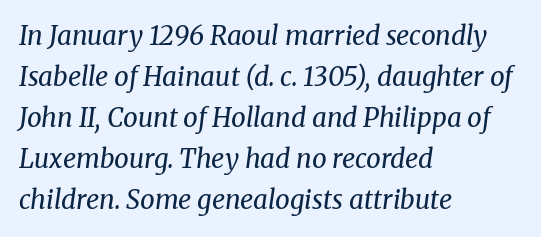
{"italic": "yes", "lean": "right", "slant_degrees": 8, "bold": "no", "underline": "no", "align": "left", "line_spacing": "normal", "line_spacing_ratio": 1.58, "letter_spacing": "normal", "letter_spacing_em": 0.0, "glyph_px": 26}
